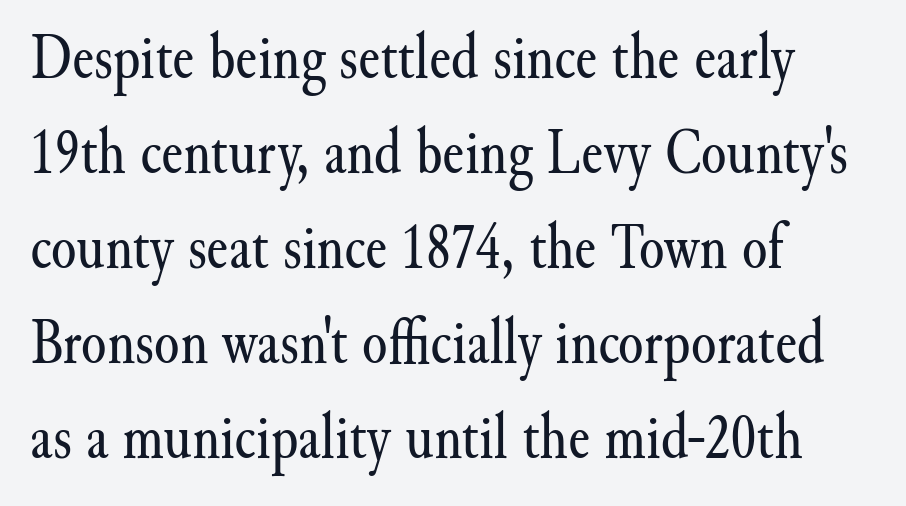
Q: Is the text bold? A: No.
Q: Is the text italic (slanted)? A: No, it is upright.
Q: Is the typeface a serif or a sans-serif typeface? A: Serif.
Q: Is the text underlined? A: No.
Q: How is the paragraph aligned? A: Left-aligned.
Q: Is the spacing between letters normal or unusually wide? A: Normal.
Q: Is the spacing between lines tight, normal or loose? A: Normal.
Q: Width (condensed, normal, or wide)? A: Normal.
Q: Stroke contrast? A: Medium.
Q: x-height? A: Small.
Q: Monospaced? A: No.
